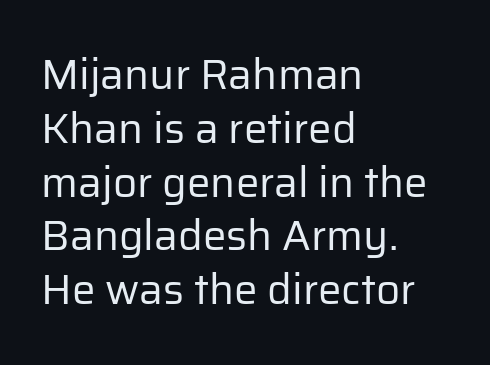
{"serif": "no", "italic": "no", "bold": "no", "weight": "regular", "width": "normal", "stroke_contrast": "low", "x_height": "medium", "monospaced": "no", "underline": "no", "align": "left", "line_spacing": "normal", "line_spacing_ratio": 1.28, "letter_spacing": "normal", "letter_spacing_em": 0.0, "glyph_px": 42}
